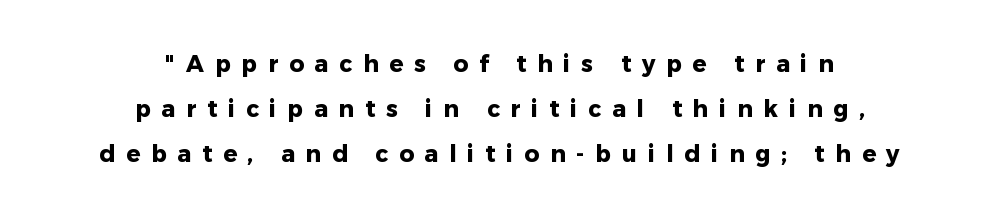
{"italic": "no", "bold": "yes", "underline": "no", "align": "center", "line_spacing": "loose", "line_spacing_ratio": 1.96, "letter_spacing": "wide", "letter_spacing_em": 0.47, "glyph_px": 23}
